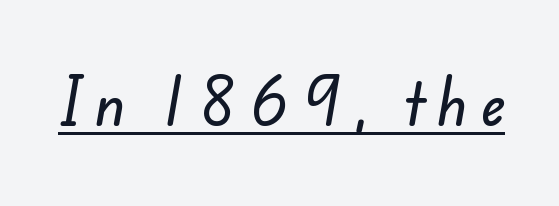
The rendering uses natural spacing where letterforms have individual widths. This rendering features underlined lettering. Serifs: no, the terminals of the letterforms are clean. Observe the wide spacing: letters keep a clear distance from each other.
